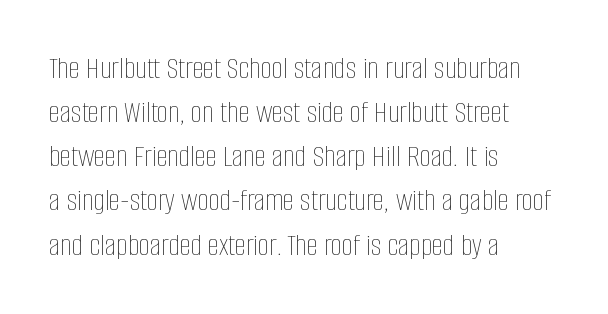
Q: Is the text bold? A: No.
Q: Is the text italic (slanted)? A: No, it is upright.
Q: Is the text underlined? A: No.
Q: How is the paragraph aligned? A: Left-aligned.
Q: Is the spacing between letters normal or unusually wide? A: Normal.
Q: Is the spacing between lines tight, normal or loose? A: Normal.
Q: Width (condensed, normal, or wide)? A: Condensed.
Q: Stroke contrast? A: Low.
Q: x-height? A: Large.
Q: Monospaced? A: No.
